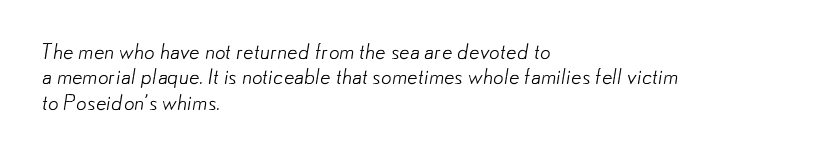
Stem width sits at or under what a default text font uses. Underline: absent. Does extra space separate the letters? No, they use regular spacing. Left-aligned paragraph, ragged on the right.
